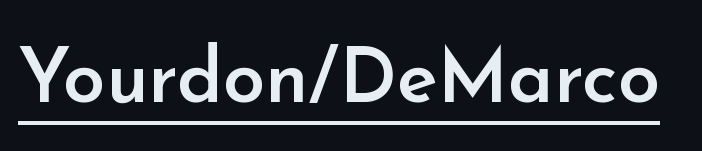
Q: Is the text bold? A: Semi-bold.
Q: Is the text italic (slanted)? A: No, it is upright.
Q: Is the typeface a serif or a sans-serif typeface? A: Sans-serif.
Q: Is the text underlined? A: Yes.
Q: Is the spacing between letters normal or unusually wide? A: Normal.
Q: Width (condensed, normal, or wide)? A: Normal.
Q: Stroke contrast? A: Low.
Q: x-height? A: Small.
Q: Monospaced? A: No.
